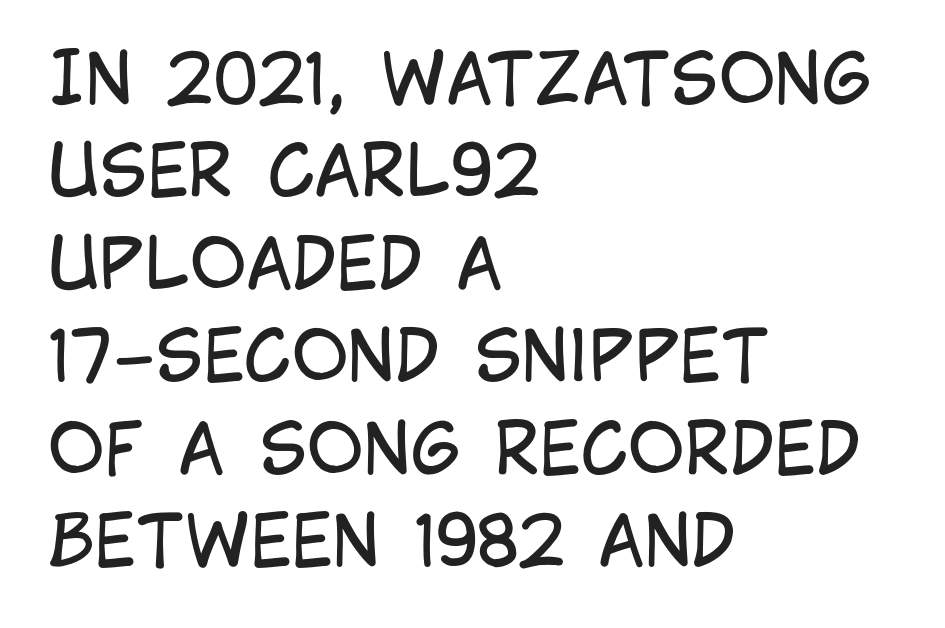
The lines in this sample share a left origin and differ only in where they stop. Varying glyph widths throughout — classic text-font behaviour. Type style note: lacks serifs. The foot of each line stays bare and open. Bold? No — there's no thickening of the strokes.
